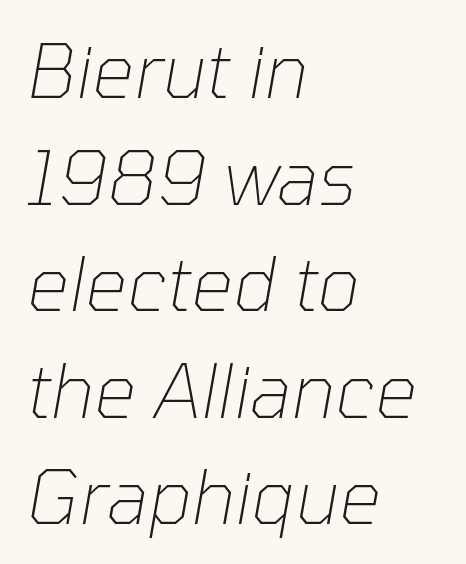
{"italic": "yes", "lean": "right", "slant_degrees": 10, "bold": "no", "weight": "thin", "width": "normal", "stroke_contrast": "low", "x_height": "medium", "monospaced": "no", "underline": "no", "align": "left", "line_spacing": "normal", "line_spacing_ratio": 1.44, "letter_spacing": "normal", "letter_spacing_em": 0.0, "glyph_px": 74}
